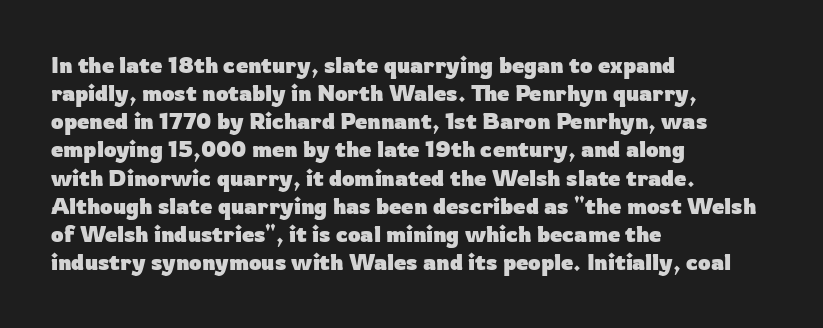
Q: Is the text bold? A: Yes.
Q: Is the text italic (slanted)? A: No, it is upright.
Q: Is the text underlined? A: No.
Q: How is the paragraph aligned? A: Left-aligned.
Q: Is the spacing between letters normal or unusually wide? A: Normal.
Q: Is the spacing between lines tight, normal or loose? A: Normal.
